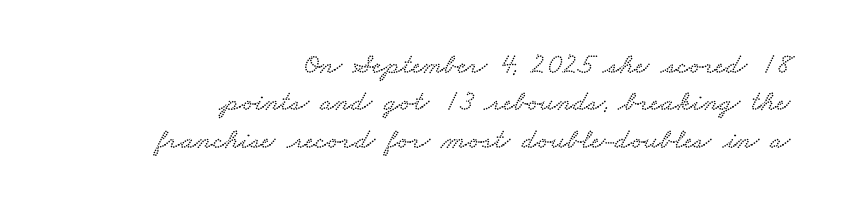
You could not count columns in this text — the font is proportionally spaced. The letters carry serifs — small finishing strokes at the ends of their stems. Descenders are the only things crossing below the line. Notice how the passage keeps a crisp vertical edge on the right only. The tracking reads as untouched default to a designer's eye. Notice how descenders clear the ascenders below comfortably — that's standard leading.
